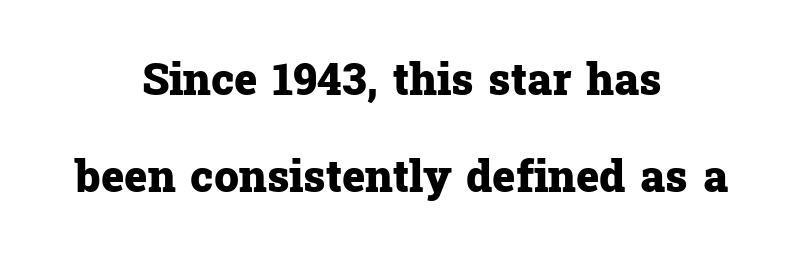
The image shows 44 px heavy serif type, upright; set centered, loose line spacing (2.2x), normal letter spacing, not underlined; low stroke contrast and a medium x-height.
